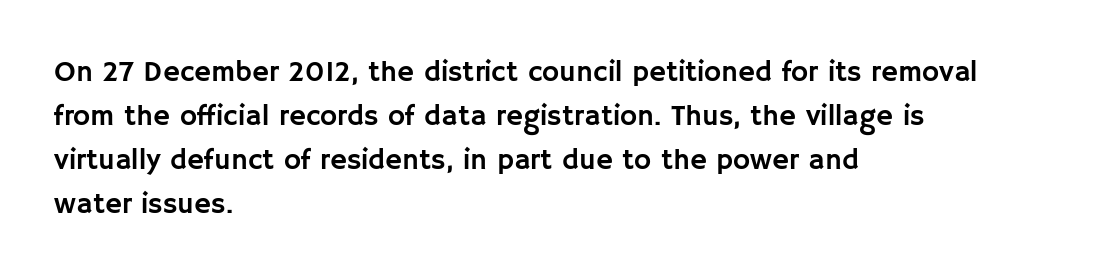
All the whitespace from short lines collects on the right. This sample has the flowing, uneven cadence of proportional lettering. The letters stand straight up with perfectly vertical stems. Whoever set this chose a conventional vertical rhythm. What stands out about the letter spacing? Nothing — it is the standard amount. No feet cap the strokes, marking this as sans-serif type.
